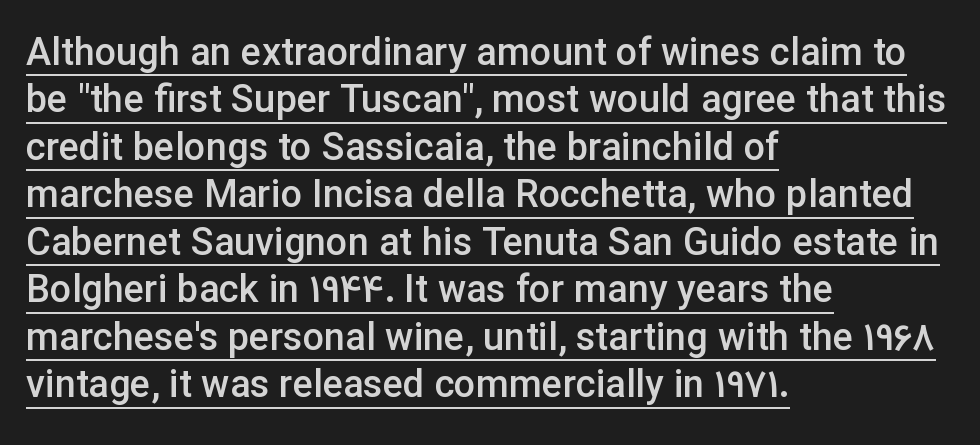
A roman cut, with each character standing at attention. Where is the straight margin? On the left. Check the space under the baseline: a stroke is drawn there. Observe the ordinary spacing: letters are neighbours, not strangers. Summary of weight: moderately heavy, a semibold.
